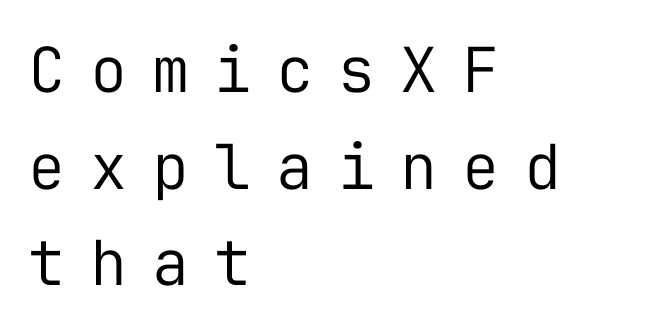
{"serif": "no", "italic": "no", "bold": "no", "weight": "regular", "width": "normal", "stroke_contrast": "low", "x_height": "medium", "monospaced": "yes", "underline": "no", "align": "left", "line_spacing": "normal", "line_spacing_ratio": 1.56, "letter_spacing": "wide", "letter_spacing_em": 0.4, "glyph_px": 62}
